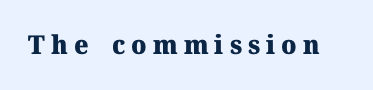
Q: Is the text bold? A: Yes.
Q: Is the text italic (slanted)? A: No, it is upright.
Q: Is the text underlined? A: No.
Q: Is the spacing between letters normal or unusually wide? A: Unusually wide.
